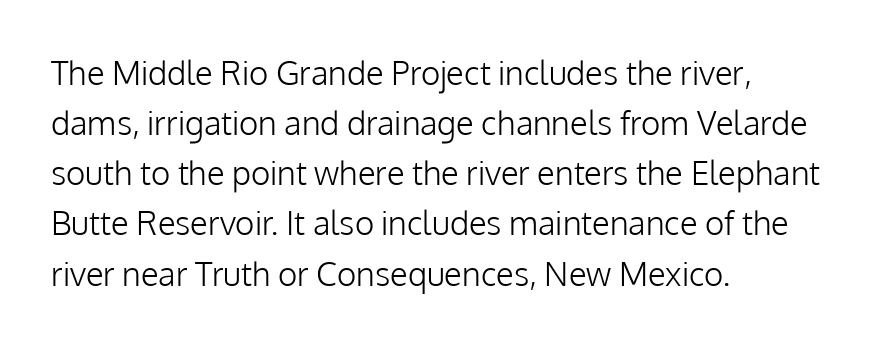
Underlining? Definitely not there. Spacing verdict: proportional, widths tailored to each character. Posture: vertical. Does the type have serifs? No, each stem ends abruptly.
